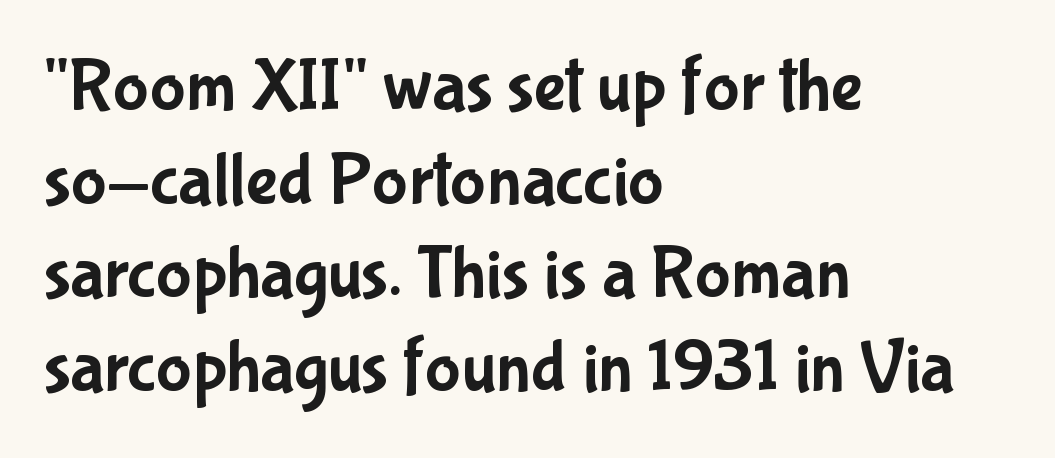
The passage shown is not underscored anywhere. Do the letters lean? They stand straight. The gaps between neighbouring characters are ordinary and unremarkable. To sum up the face: it is a sans, with no serifs. Proportional: the letters do not fall into vertical columns. The rendering uses a moderate line-height, typical for paragraphs.
